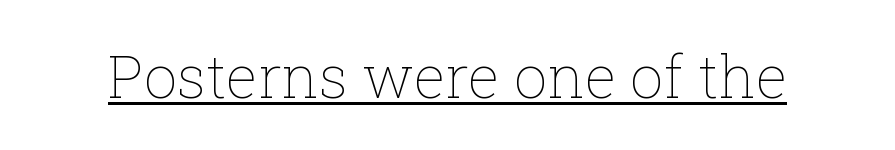
Is this a fixed-width face? No — the glyphs have proportional, varying widths. Look at the tracking — it's just the regular setting, nothing added. The strokes carry an ordinary text weight at most. Is there an underline? Yes — a line sits under the letters. Italic: no, the glyphs are upright roman.
